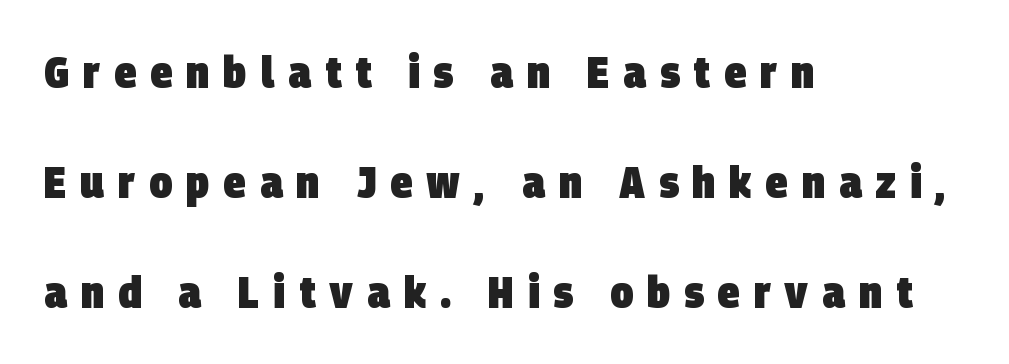
{"serif": "no", "bold": "yes", "weight": "heavy", "width": "condensed", "stroke_contrast": "low", "x_height": "large", "monospaced": "no", "underline": "no", "align": "left", "line_spacing": "loose", "line_spacing_ratio": 2.45, "letter_spacing": "wide", "letter_spacing_em": 0.31, "glyph_px": 45}
